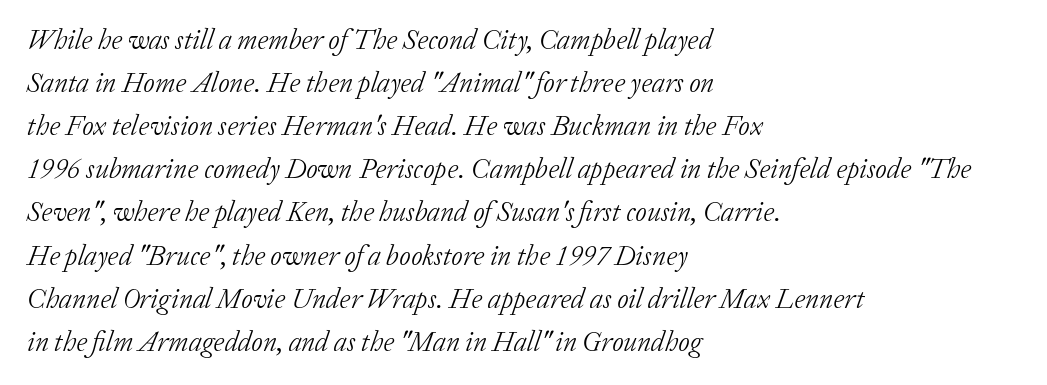
Q: Is the text bold? A: No.
Q: Is the text italic (slanted)? A: Yes, it leans right by about 20 degrees.
Q: Is the typeface a serif or a sans-serif typeface? A: Serif.
Q: Is the text underlined? A: No.
Q: How is the paragraph aligned? A: Left-aligned.
Q: Is the spacing between letters normal or unusually wide? A: Normal.
Q: Is the spacing between lines tight, normal or loose? A: Normal.
Q: Width (condensed, normal, or wide)? A: Normal.
Q: Stroke contrast? A: Low.
Q: x-height? A: Medium.
Q: Monospaced? A: No.
